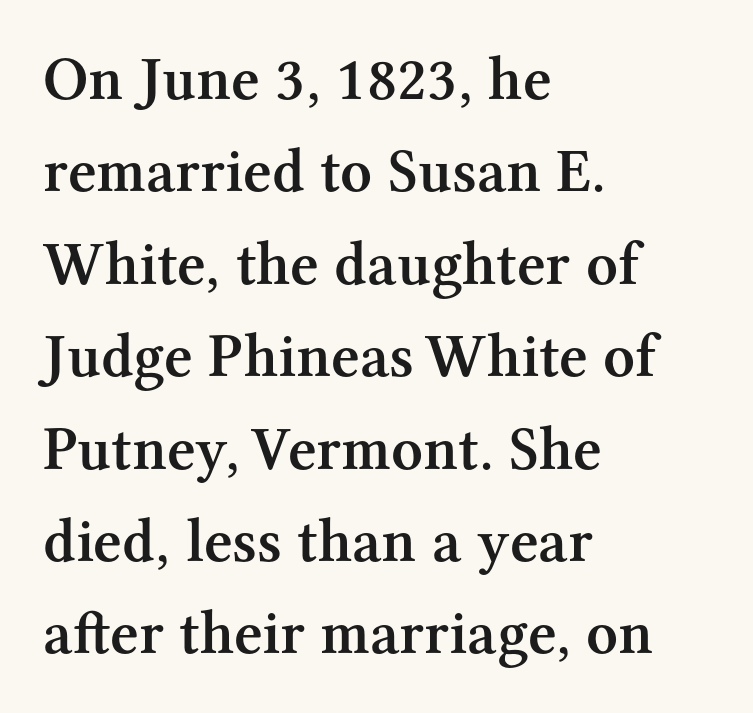
Q: Is the text bold? A: Semi-bold.
Q: Is the text italic (slanted)? A: No, it is upright.
Q: Is the typeface a serif or a sans-serif typeface? A: Serif.
Q: Is the text underlined? A: No.
Q: How is the paragraph aligned? A: Left-aligned.
Q: Is the spacing between letters normal or unusually wide? A: Normal.
Q: Is the spacing between lines tight, normal or loose? A: Normal.
Q: Width (condensed, normal, or wide)? A: Normal.
Q: Stroke contrast? A: Medium.
Q: x-height? A: Medium.
Q: Monospaced? A: No.
